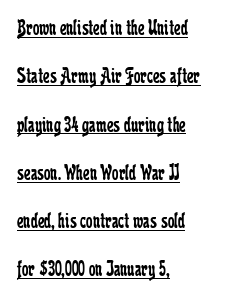
The image shows 23 px text type, upright; set left-aligned, loose line spacing (2.1x), normal letter spacing, underlined.
